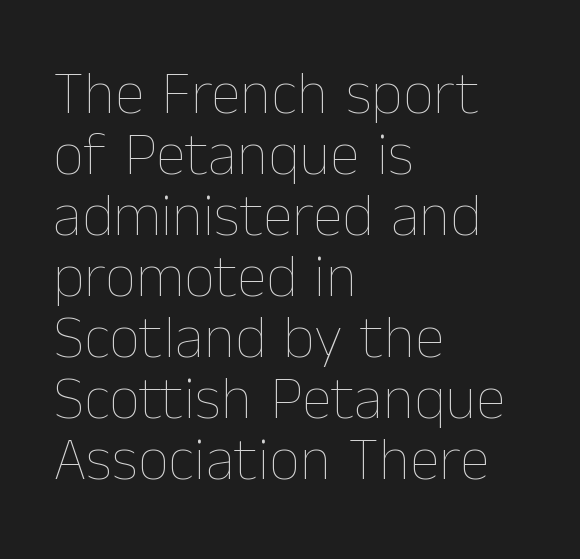
Q: Is the text bold? A: No.
Q: Is the text italic (slanted)? A: No, it is upright.
Q: Is the text underlined? A: No.
Q: How is the paragraph aligned? A: Left-aligned.
Q: Is the spacing between letters normal or unusually wide? A: Normal.
Q: Is the spacing between lines tight, normal or loose? A: Tight.
Q: Width (condensed, normal, or wide)? A: Normal.
Q: Stroke contrast? A: Low.
Q: x-height? A: Medium.
Q: Monospaced? A: No.
